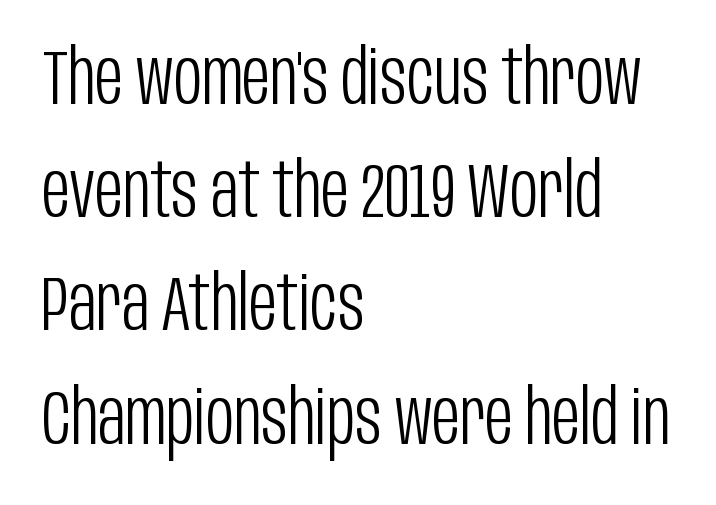
The image shows 77 px light, condensed sans-serif type, upright; set left-aligned, normal line spacing (1.47x), normal letter spacing, not underlined; low stroke contrast and a large x-height.
